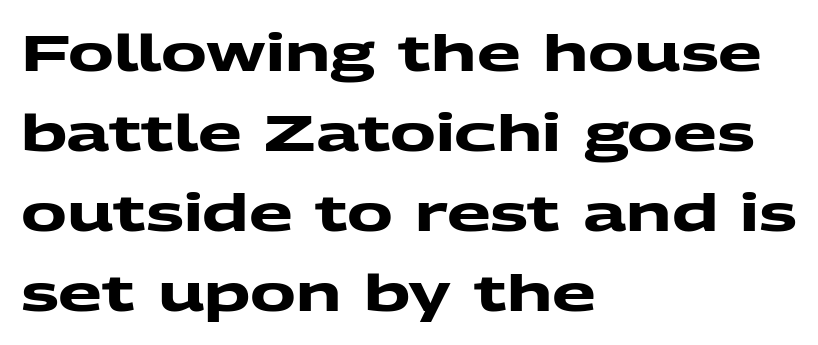
The image shows 51 px heavy, wide sans-serif type; set left-aligned, normal line spacing (1.57x), normal letter spacing, not underlined; medium stroke contrast and a medium x-height.
